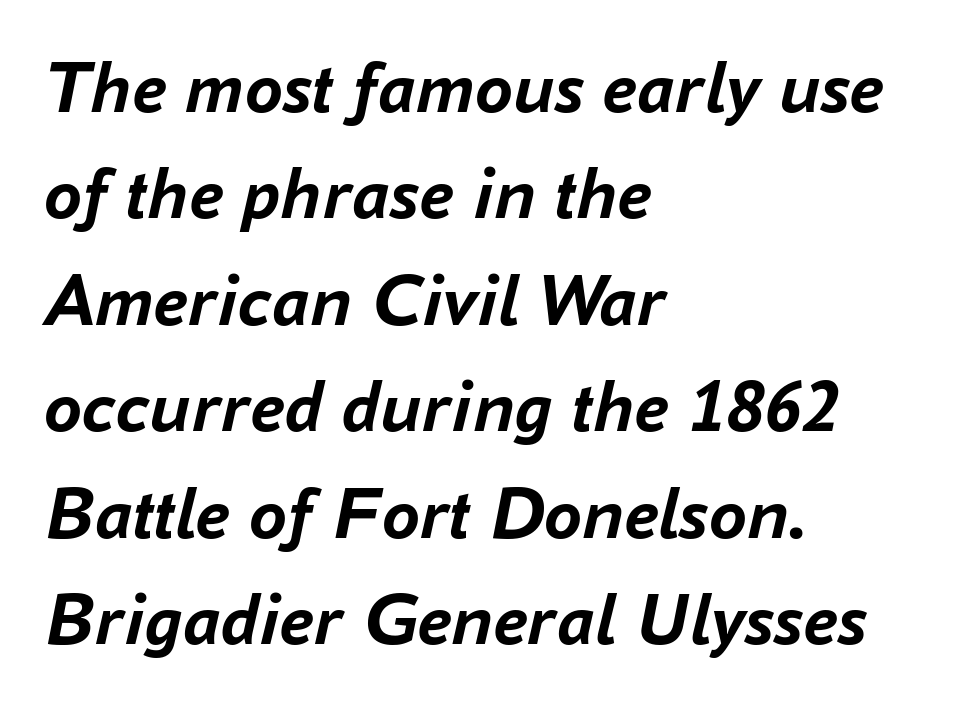
Q: Is the text bold? A: Yes.
Q: Is the text italic (slanted)? A: Yes, it leans right by about 16 degrees.
Q: Is the text underlined? A: No.
Q: How is the paragraph aligned? A: Left-aligned.
Q: Is the spacing between letters normal or unusually wide? A: Normal.
Q: Is the spacing between lines tight, normal or loose? A: Normal.
Q: Width (condensed, normal, or wide)? A: Normal.
Q: Stroke contrast? A: Low.
Q: x-height? A: Medium.
Q: Monospaced? A: No.
